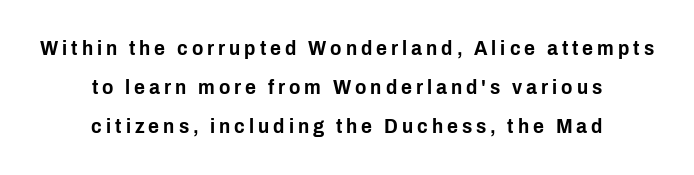
The image shows 21 px text type, upright; set centered, line spacing 1.86x, not underlined.
